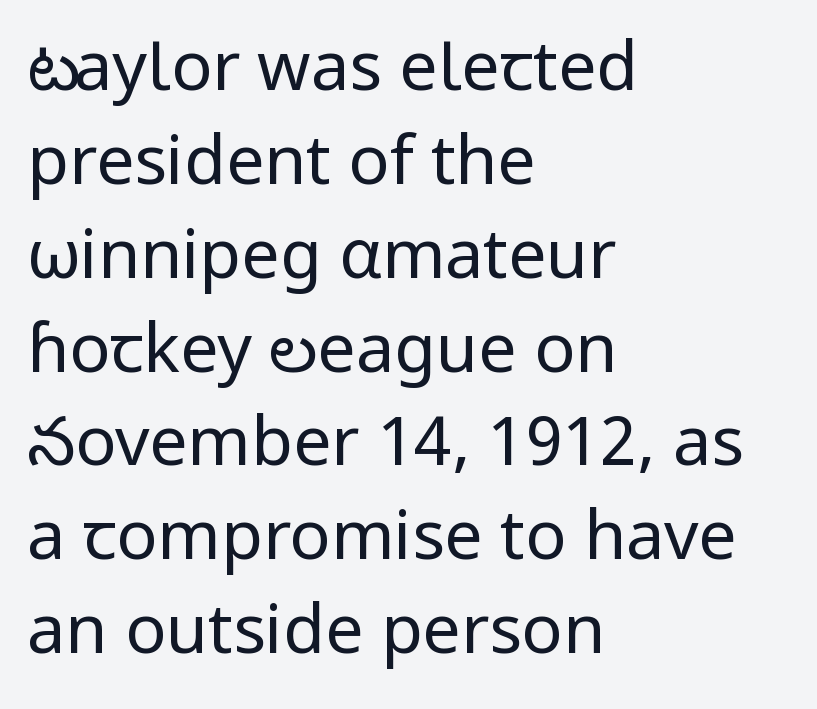
The letters advance in unequal steps, a hallmark of proportional type. The letters carry no serifs — their stems end cleanly without finishing strokes. The compositor pushed each line to the left boundary. Posture: upright roman.
